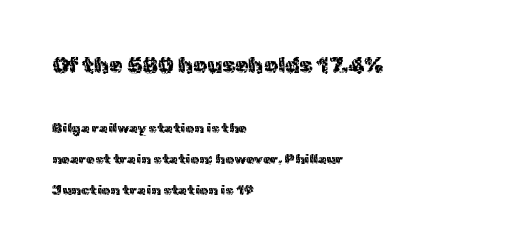
Every character sits straight up, as roman type does. What stands out about the letter spacing? Nothing — it is the standard amount. Leading is clearly above the norm, producing a sparse column. One-word summary of the alignment: left. This reads as an unemphasized weight, regular at the heaviest.
